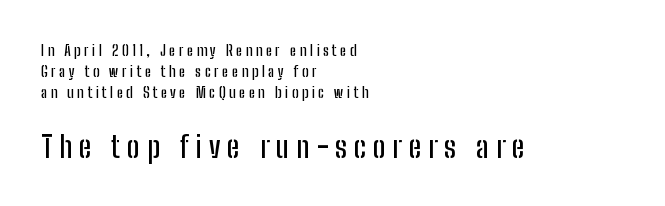
{"serif": "no", "italic": "no", "width": "condensed", "stroke_contrast": "low", "x_height": "medium", "monospaced": "no", "underline": "no", "align": "left", "line_spacing": "normal", "line_spacing_ratio": 1.4, "letter_spacing": "wide", "letter_spacing_em": 0.23, "larger_block": "second", "size_ratio": 2.0, "glyph_px": 30}
